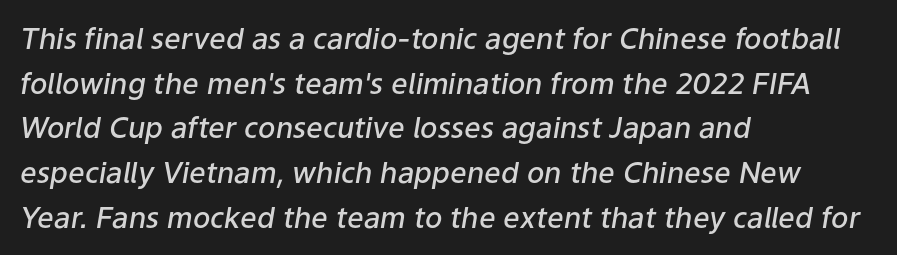
{"italic": "yes", "lean": "right", "slant_degrees": 9, "bold": "semi", "weight": "semibold", "width": "normal", "stroke_contrast": "low", "x_height": "medium", "monospaced": "no", "underline": "no", "align": "left", "line_spacing": "normal", "line_spacing_ratio": 1.54, "letter_spacing": "normal", "letter_spacing_em": 0.0, "glyph_px": 29}
